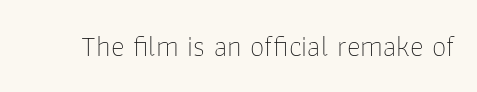
{"serif": "no", "italic": "no", "bold": "no", "weight": "thin", "width": "normal", "stroke_contrast": "low", "x_height": "medium", "monospaced": "no", "underline": "no", "letter_spacing": "normal", "letter_spacing_em": 0.0, "glyph_px": 29}
